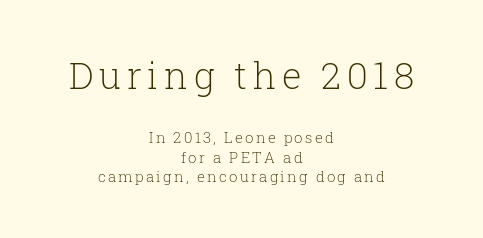
Here the designer chose a conventional face with non-uniform glyph widths. Little horizontal feet cap the strokes, marking this as serif type. These two chunks differ in scale, with the top chunk taking the larger measure. No letter is thick-stroked: the sample isn't bold. The block of text has a typical density, with ordinary space between rows.
